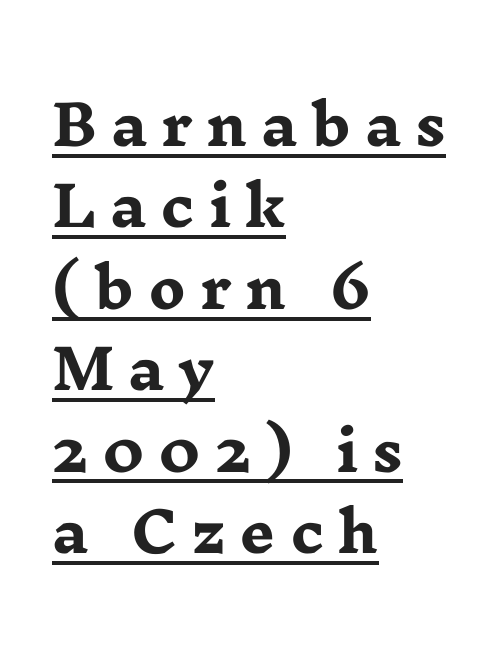
Inter-character spacing is expanded well beyond the font's built-in metrics. Is there any slant? The stems are plumb. The lettering is marked with a stroke running underneath it. This sample uses a serif face. Think of a printed novel: that variable character pitch is what you see here. Normally led — the rows are evenly, conventionally spaced.
